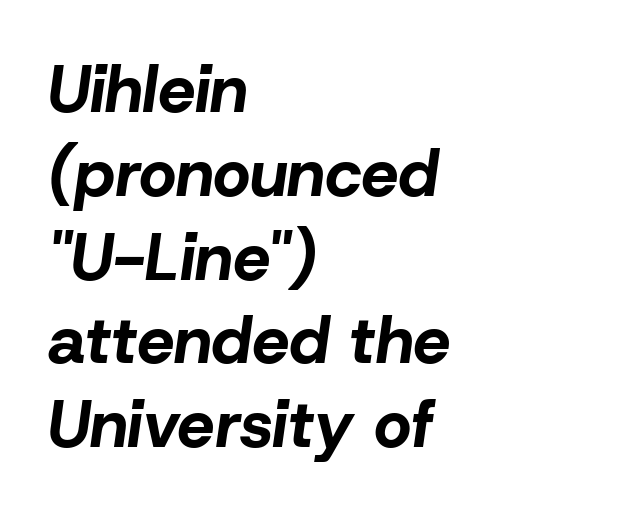
Q: Is the text bold? A: Yes.
Q: Is the text italic (slanted)? A: Yes, it leans right by about 8 degrees.
Q: Is the text underlined? A: No.
Q: How is the paragraph aligned? A: Left-aligned.
Q: Is the spacing between letters normal or unusually wide? A: Normal.
Q: Is the spacing between lines tight, normal or loose? A: Normal.
Q: Width (condensed, normal, or wide)? A: Normal.
Q: Stroke contrast? A: Low.
Q: x-height? A: Medium.
Q: Monospaced? A: No.
